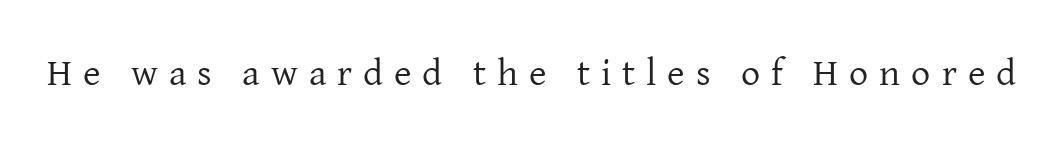
The image shows 38 px regular-weight serif type, upright; set unusually wide letter spacing (+0.29 em), not underlined; low stroke contrast and a medium x-height.
